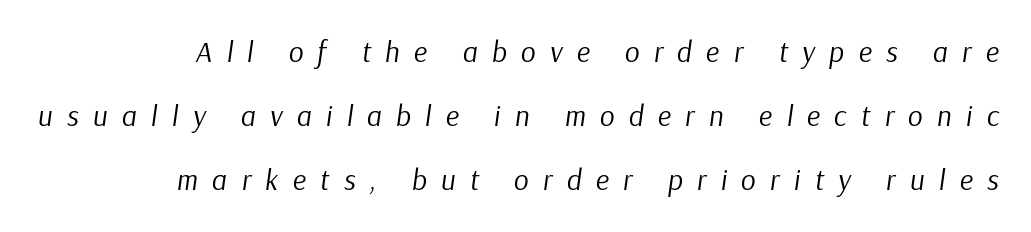
Q: Is the text bold? A: No.
Q: Is the text italic (slanted)? A: Yes, it leans right by about 9 degrees.
Q: Is the text underlined? A: No.
Q: Is the spacing between letters normal or unusually wide? A: Unusually wide.
Q: Is the spacing between lines tight, normal or loose? A: Loose.
Q: Width (condensed, normal, or wide)? A: Normal.
Q: Stroke contrast? A: Low.
Q: x-height? A: Medium.
Q: Monospaced? A: No.
